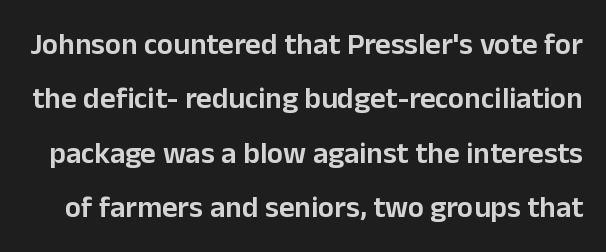
The image shows 30 px semibold sans-serif type, upright; set line spacing 1.81x, normal letter spacing, not underlined; low stroke contrast and a medium x-height.
